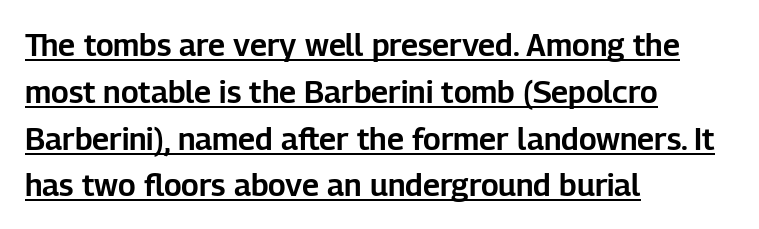
Q: Is the text italic (slanted)? A: No, it is upright.
Q: Is the typeface a serif or a sans-serif typeface? A: Sans-serif.
Q: Is the text underlined? A: Yes.
Q: How is the paragraph aligned? A: Left-aligned.
Q: Is the spacing between letters normal or unusually wide? A: Normal.
Q: Is the spacing between lines tight, normal or loose? A: Normal.
Q: Width (condensed, normal, or wide)? A: Normal.
Q: Stroke contrast? A: Low.
Q: x-height? A: Medium.
Q: Monospaced? A: No.
